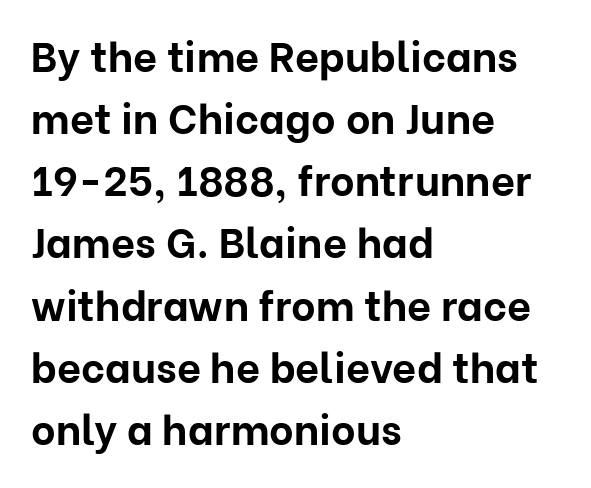
{"serif": "no", "italic": "no", "bold": "yes", "weight": "bold", "width": "normal", "stroke_contrast": "low", "x_height": "medium", "monospaced": "no", "underline": "no", "align": "left", "line_spacing": "normal", "line_spacing_ratio": 1.48, "letter_spacing": "normal", "letter_spacing_em": 0.0, "glyph_px": 42}
